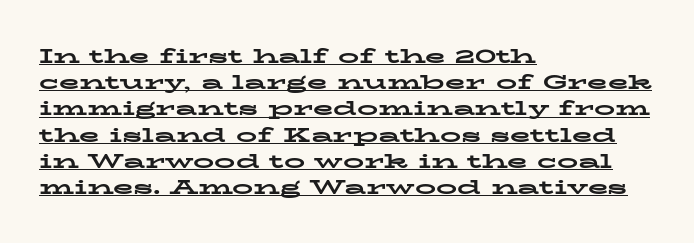
The image shows 21 px bold type, upright; set left-aligned, normal line spacing (1.25x), normal letter spacing, underlined.
